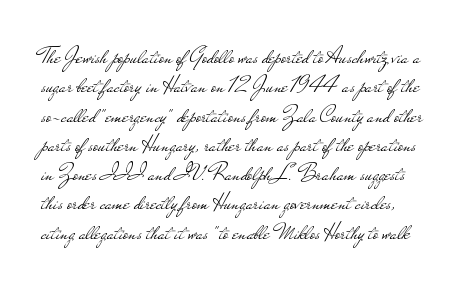
Q: Is the text bold? A: No.
Q: Is the text italic (slanted)? A: Yes.
Q: Is the text underlined? A: No.
Q: Is the spacing between letters normal or unusually wide? A: Normal.
